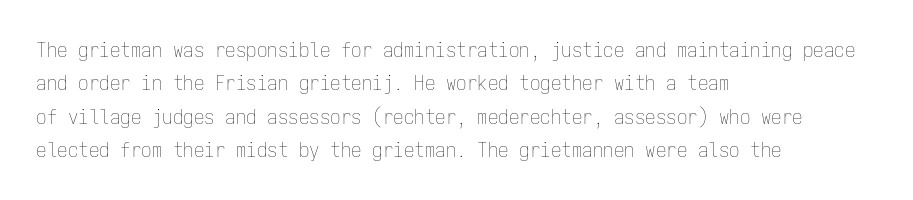
Q: Is the text bold? A: No.
Q: Is the text italic (slanted)? A: No, it is upright.
Q: Is the text underlined? A: No.
Q: How is the paragraph aligned? A: Left-aligned.
Q: Is the spacing between letters normal or unusually wide? A: Normal.
Q: Is the spacing between lines tight, normal or loose? A: Normal.
